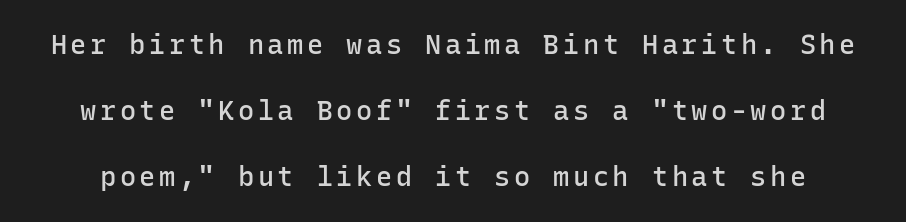
Q: Is the text bold? A: Semi-bold.
Q: Is the text italic (slanted)? A: No, it is upright.
Q: Is the text underlined? A: No.
Q: Is the spacing between lines tight, normal or loose? A: Loose.
